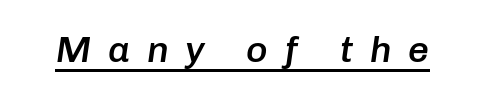
The image shows 37 px semibold type, italic (leaning right); set unusually wide letter spacing (+0.45 em), underlined; low stroke contrast and a medium x-height.
